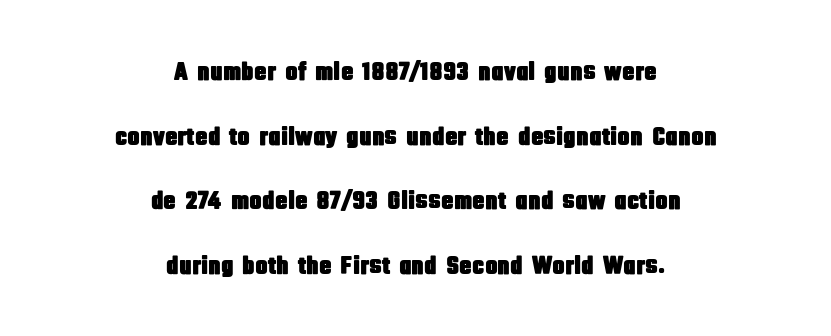
Q: Is the text italic (slanted)? A: No, it is upright.
Q: Is the text underlined? A: No.
Q: How is the paragraph aligned? A: Centered.
Q: Is the spacing between letters normal or unusually wide? A: Normal.
Q: Is the spacing between lines tight, normal or loose? A: Loose.
